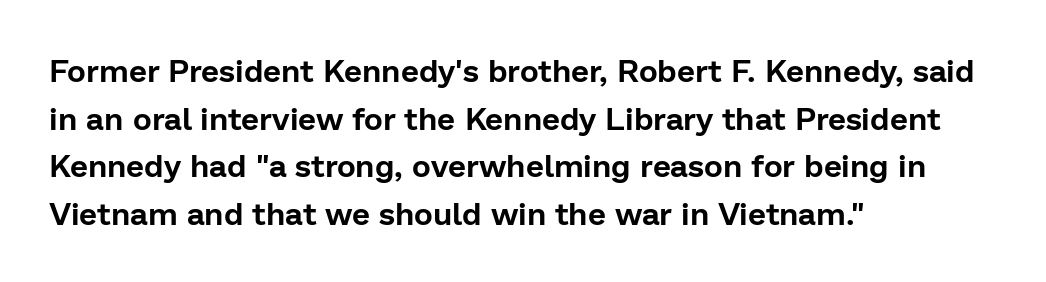
Ascenders rise straight up at ninety degrees. Horizontally, the lines are justified to the leading edge only. Interline gaps are of average width in this sample. Rule under the text: the space is simply empty. Nothing sits at the stroke ends, so this counts as sans-serif.
